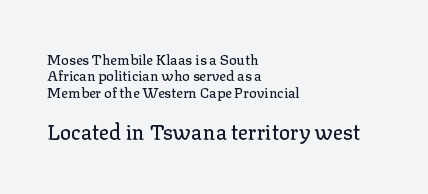
Q: Is the text italic (slanted)? A: No, it is upright.
Q: Is the text underlined? A: No.
Q: How is the paragraph aligned? A: Left-aligned.
Q: Is the spacing between letters normal or unusually wide? A: Normal.
Q: Which block of text is set in a larger size, the first (top) or the second (bottom)? A: The second (bottom) one.
